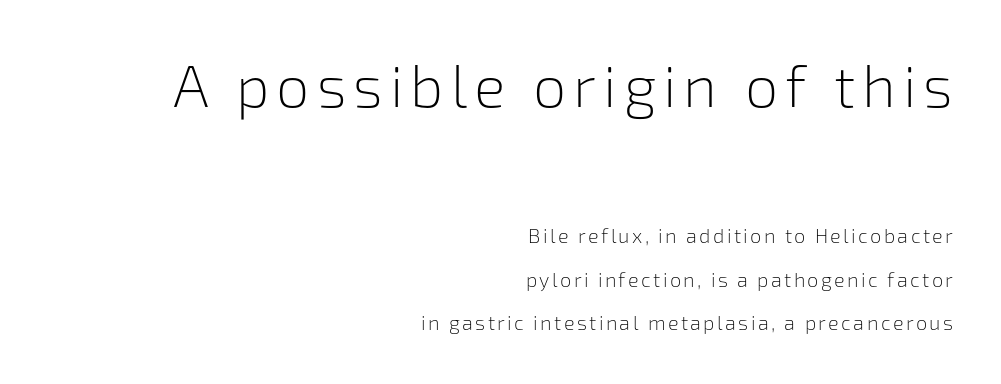
Q: Is the text bold? A: No.
Q: Is the text italic (slanted)? A: No, it is upright.
Q: Is the typeface a serif or a sans-serif typeface? A: Sans-serif.
Q: Is the text underlined? A: No.
Q: How is the paragraph aligned? A: Right-aligned.
Q: Is the spacing between lines tight, normal or loose? A: Loose.
Q: Which block of text is set in a larger size, the first (top) or the second (bottom)? A: The first (top) one.
Q: Width (condensed, normal, or wide)? A: Normal.
Q: Stroke contrast? A: Low.
Q: x-height? A: Medium.
Q: Monospaced? A: No.
